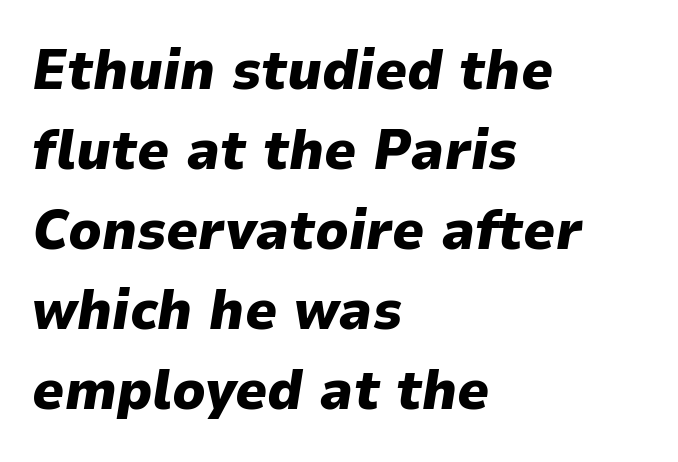
{"italic": "yes", "lean": "right", "slant_degrees": 9, "bold": "yes", "weight": "heavy", "width": "normal", "stroke_contrast": "low", "x_height": "medium", "monospaced": "no", "underline": "no", "align": "left", "line_spacing": "normal", "line_spacing_ratio": 1.43, "letter_spacing": "normal", "letter_spacing_em": 0.0, "glyph_px": 56}
